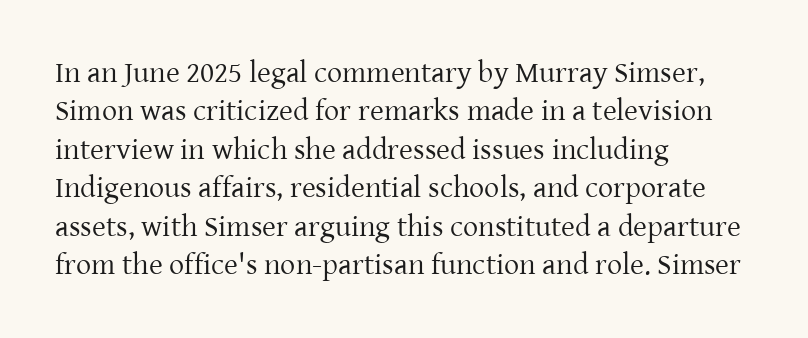
{"serif": "yes", "italic": "no", "bold": "no", "weight": "regular", "width": "normal", "stroke_contrast": "low", "x_height": "medium", "monospaced": "no", "underline": "no", "align": "left", "line_spacing": "normal", "line_spacing_ratio": 1.28, "letter_spacing": "normal", "letter_spacing_em": 0.0, "glyph_px": 30}
